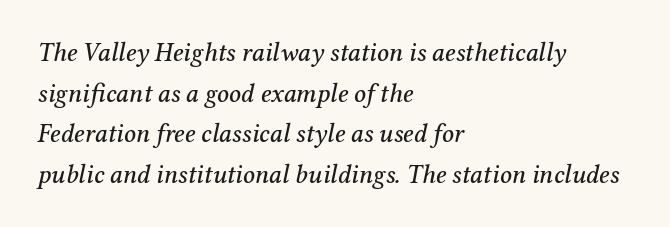
Rendered with sloped, italic letterforms. The setting favours the left margin, as ordinary paragraphs usually do. Letters rest on an invisible, unmarked baseline. Reading down the column, the eye jumps a familiar distance to each next line.
